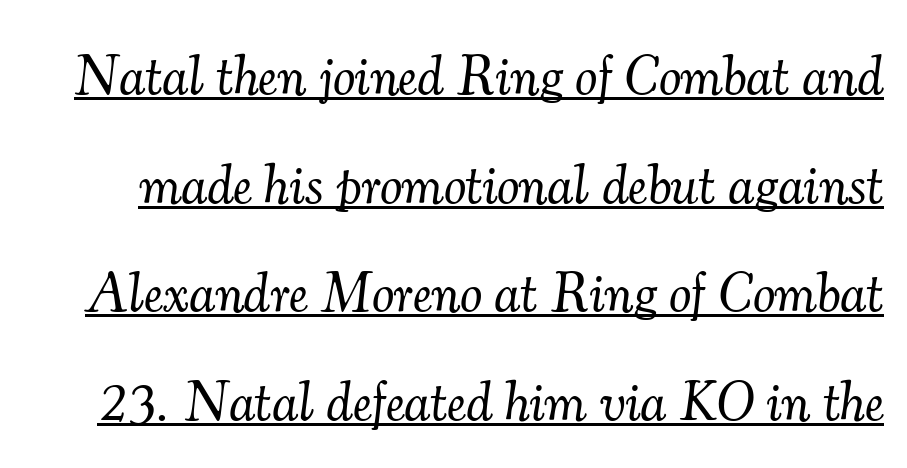
The image shows 56 px light serif type, italic (leaning right); set loose line spacing (1.94x), normal letter spacing, underlined; medium stroke contrast and a small x-height.
